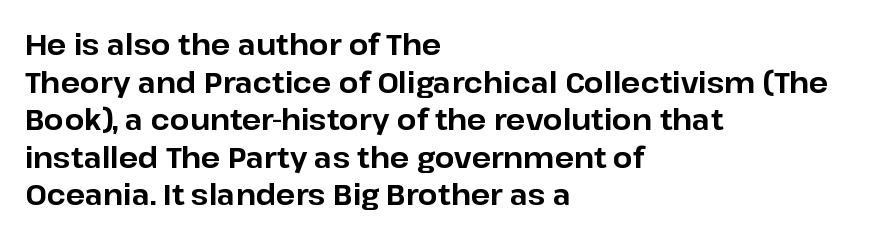
Q: Is the text bold? A: Yes.
Q: Is the text italic (slanted)? A: No, it is upright.
Q: Is the typeface a serif or a sans-serif typeface? A: Sans-serif.
Q: Is the text underlined? A: No.
Q: How is the paragraph aligned? A: Left-aligned.
Q: Is the spacing between letters normal or unusually wide? A: Normal.
Q: Is the spacing between lines tight, normal or loose? A: Normal.
Q: Width (condensed, normal, or wide)? A: Normal.
Q: Stroke contrast? A: Low.
Q: x-height? A: Medium.
Q: Monospaced? A: No.
